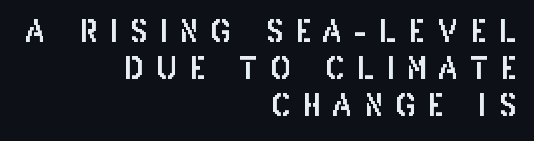
Display-style spreading of the glyphs; the letterfit is very open. Nothing sits at the stroke ends, so this counts as sans-serif. Do the characters align in a grid? No, the font is proportional. Words float on clear page, feet unadorned.
